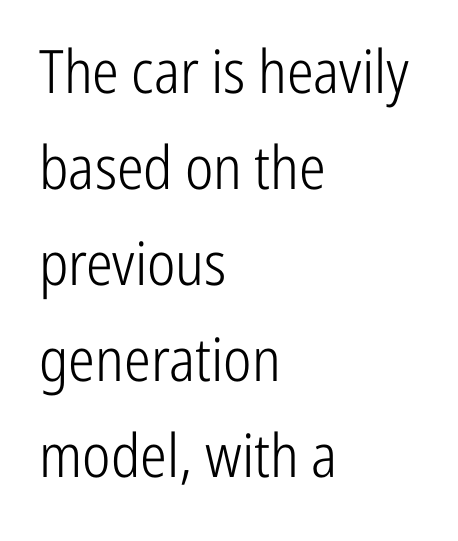
The image shows 60 px light, condensed sans-serif type, upright; set left-aligned, normal line spacing (1.6x), normal letter spacing, not underlined; low stroke contrast and a medium x-height.
